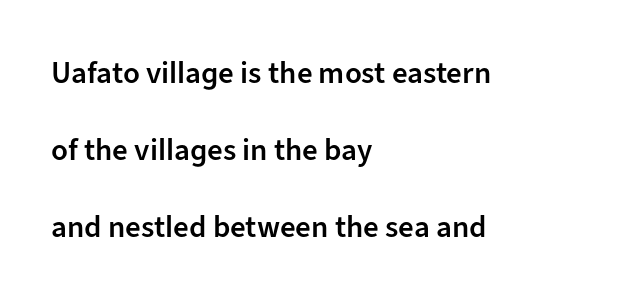
{"serif": "no", "italic": "no", "bold": "semi", "weight": "semibold", "width": "normal", "stroke_contrast": "low", "x_height": "medium", "monospaced": "no", "underline": "no", "align": "left", "line_spacing": "loose", "line_spacing_ratio": 2.48, "letter_spacing": "normal", "letter_spacing_em": 0.0, "glyph_px": 31}
